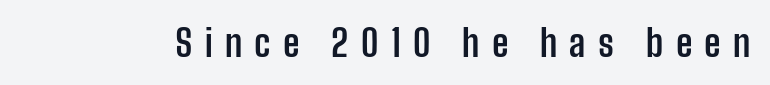
Q: Is the text bold? A: Yes.
Q: Is the text italic (slanted)? A: No, it is upright.
Q: Is the typeface a serif or a sans-serif typeface? A: Sans-serif.
Q: Is the text underlined? A: No.
Q: Is the spacing between letters normal or unusually wide? A: Unusually wide.
Q: Width (condensed, normal, or wide)? A: Condensed.
Q: Stroke contrast? A: Low.
Q: x-height? A: Medium.
Q: Monospaced? A: No.
